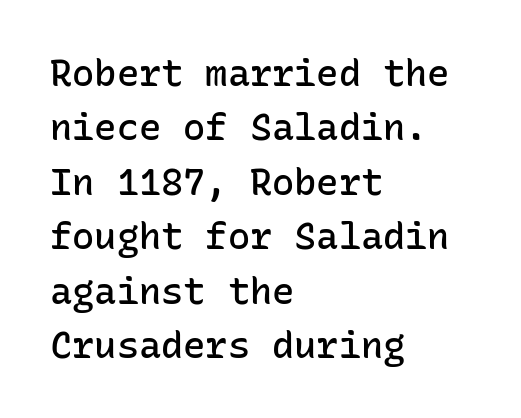
The image shows 37 px semibold sans-serif type, upright, monospaced; set left-aligned, normal line spacing (1.47x), normal letter spacing, not underlined; low stroke contrast and a medium x-height.
